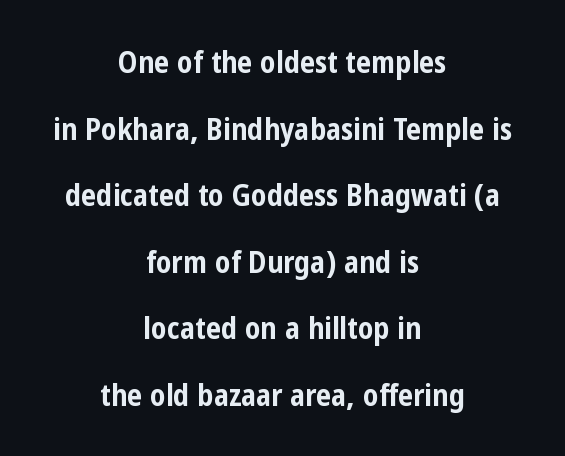
Q: Is the text bold? A: Yes.
Q: Is the text italic (slanted)? A: No, it is upright.
Q: Is the typeface a serif or a sans-serif typeface? A: Sans-serif.
Q: Is the text underlined? A: No.
Q: How is the paragraph aligned? A: Centered.
Q: Is the spacing between letters normal or unusually wide? A: Normal.
Q: Is the spacing between lines tight, normal or loose? A: Loose.
Q: Width (condensed, normal, or wide)? A: Condensed.
Q: Stroke contrast? A: Low.
Q: x-height? A: Medium.
Q: Monospaced? A: No.
